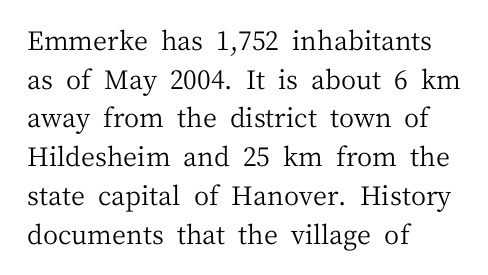
Posture: vertical. The weight tops out at a normal text grade. Words appear dense and cohesive because spacing is normal. If you drew a ruler down the left edge, every line would touch it. Line spacing here is normal. Underline: absent.
